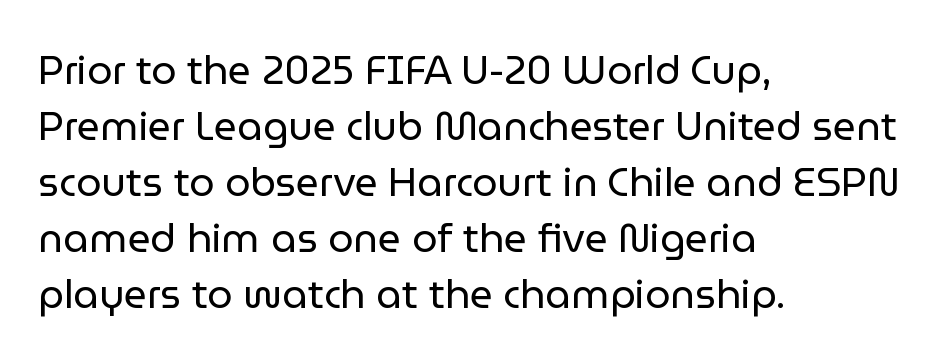
Q: Is the text bold? A: No.
Q: Is the text italic (slanted)? A: No, it is upright.
Q: Is the typeface a serif or a sans-serif typeface? A: Sans-serif.
Q: Is the text underlined? A: No.
Q: How is the paragraph aligned? A: Left-aligned.
Q: Is the spacing between letters normal or unusually wide? A: Normal.
Q: Is the spacing between lines tight, normal or loose? A: Normal.
Q: Width (condensed, normal, or wide)? A: Normal.
Q: Stroke contrast? A: Low.
Q: x-height? A: Medium.
Q: Monospaced? A: No.
